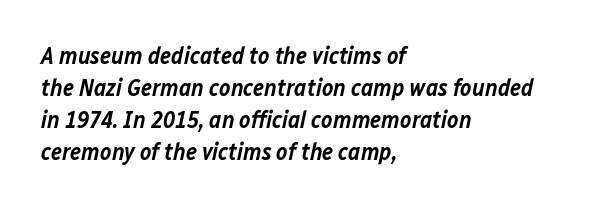
The image shows 24 px text type, italic (leaning right); set left-aligned, normal line spacing (1.33x), normal letter spacing, not underlined.
